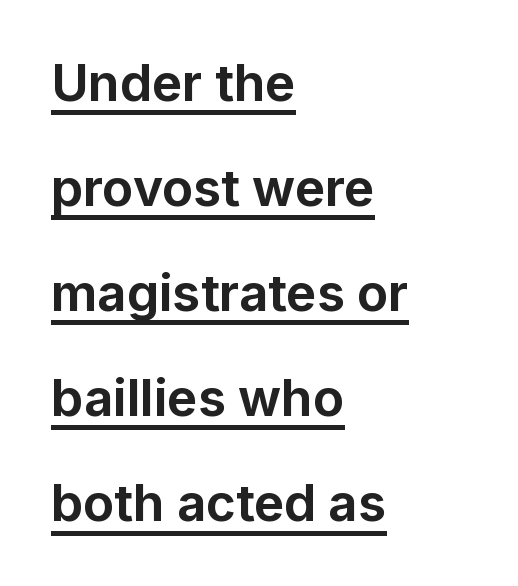
The letters stand straight up with perfectly vertical stems. The passage shown is emphatically bold. Airy leading. You can see a thin bar hugging the bottom of the glyphs. This rendering employs a face without finishing strokes, i.e., a sans-serif. Letter spacing: default.
